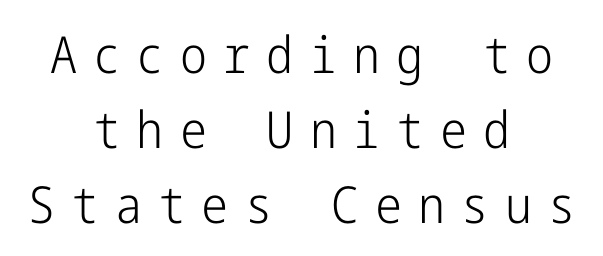
Examine the stroke ends and you'll find no serifs. Is there much room between lines? A standard amount, neither cramped nor airy. A student would call this center alignment; a typographer would say set centered. Plain, unruled lines of type.
